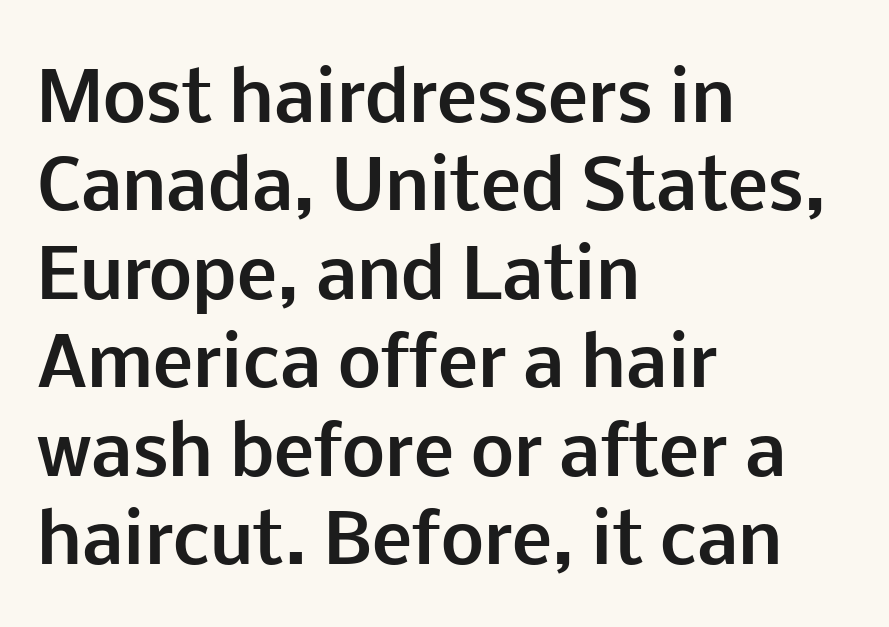
Font category for this specimen: sans-serif. How would I describe the line gaps? Plain and ordinary. The line texture is even and compact thanks to regular tracking. Line starts are locked; line ends wander. The rendering uses natural spacing where letterforms have individual widths.
